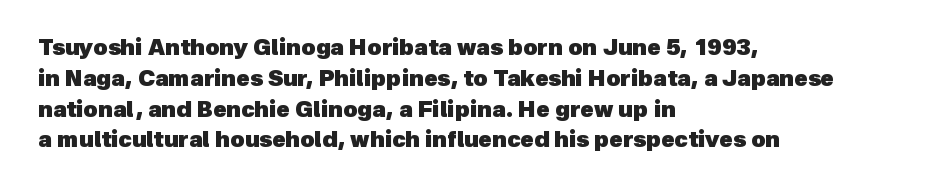
{"bold": "yes", "underline": "no", "align": "left", "line_spacing": "normal", "line_spacing_ratio": 1.4, "letter_spacing": "normal", "letter_spacing_em": 0.0, "glyph_px": 22}
